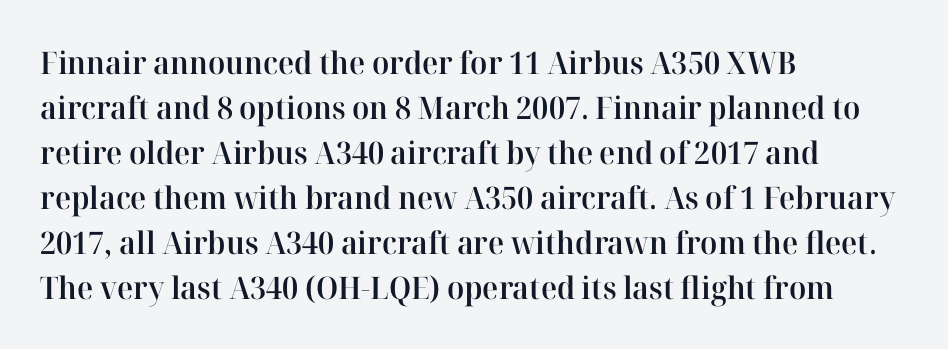
Is the letter spacing exaggerated? No — it looks like the ordinary default. The text block is weighted toward the left margin, trailing off unevenly rightward. The rendering uses a semibold face; strokes are thickened but not to full bold. Varying glyph widths throughout — classic text-font behaviour. You can tell it's not italic because the verticals are truly vertical.
